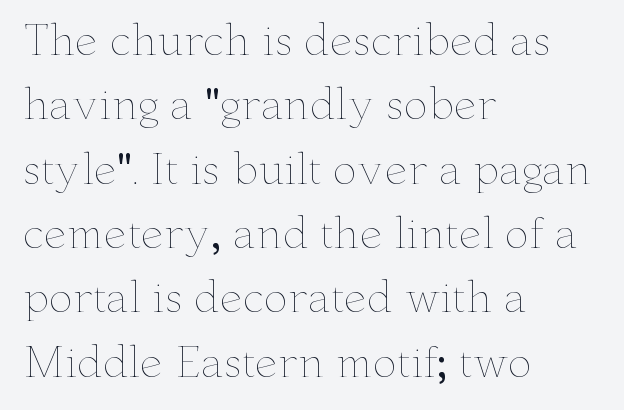
The image shows 41 px thin, wide type, upright; set left-aligned, normal line spacing (1.57x), normal letter spacing, not underlined; low stroke contrast and a small x-height.
